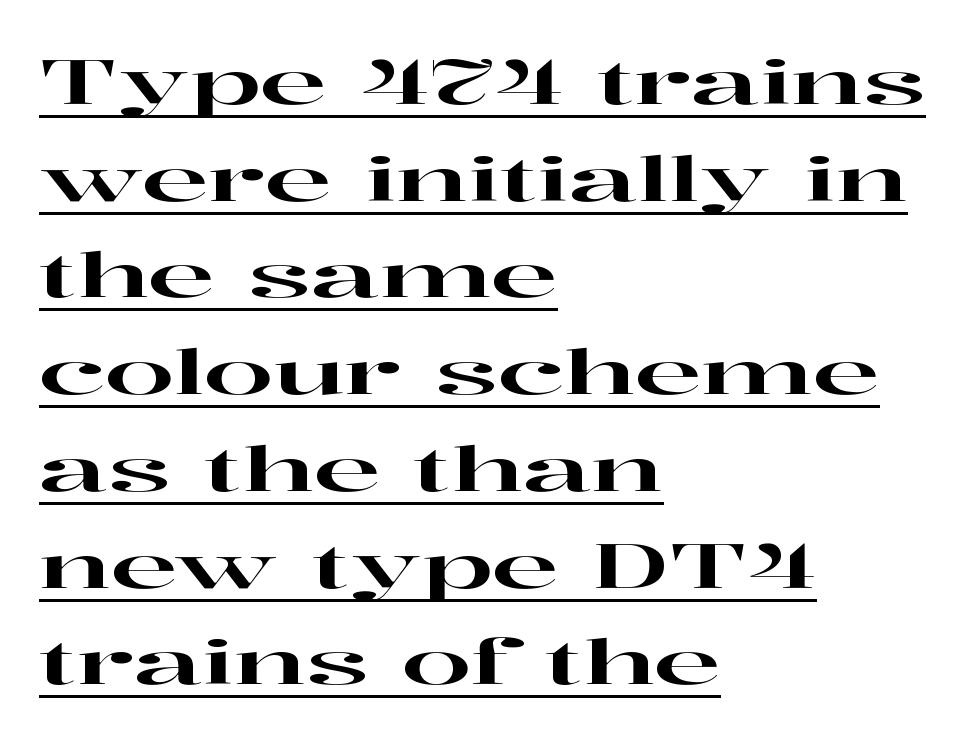
The image shows 62 px wide serif type, upright; set left-aligned, normal line spacing (1.56x), normal letter spacing, underlined; high stroke contrast and a medium x-height.
